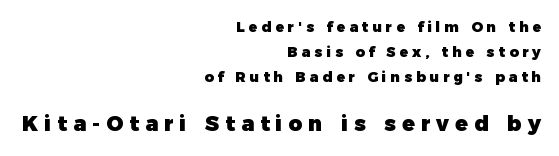
{"italic": "no", "bold": "yes", "underline": "no", "align": "right", "line_spacing_ratio": 1.8, "letter_spacing": "wide", "letter_spacing_em": 0.29, "larger_block": "second", "size_ratio": 1.5, "glyph_px": 21}
